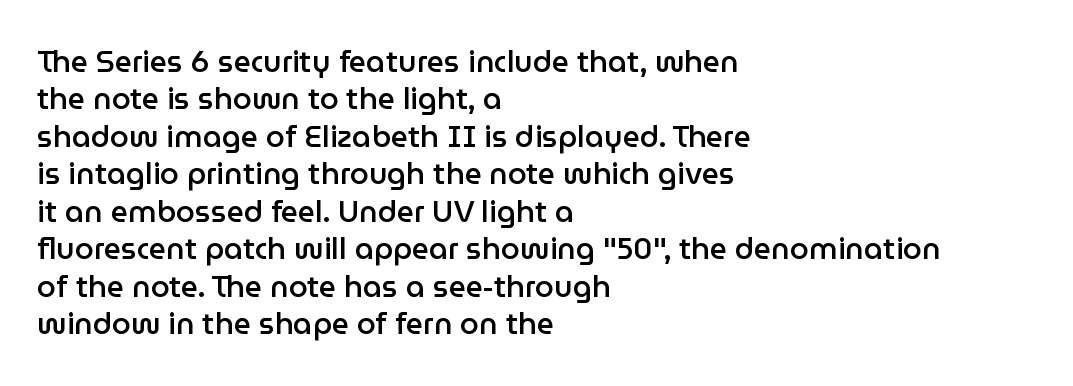
The image shows 30 px semibold sans-serif type, upright; set left-aligned, normal line spacing (1.25x), normal letter spacing, not underlined; low stroke contrast and a medium x-height.
